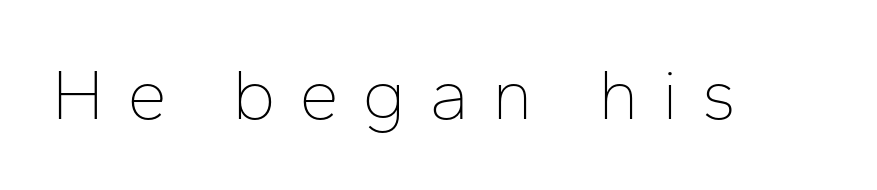
Caption: expanded tracking, letters set apart. These lines are composed in type without serifs. Stroke mass is kept to a normal reading level or below. The specimen omits any rule beneath the text block's lines. Character widths vary here, with narrow letters taking less room than wide ones.
